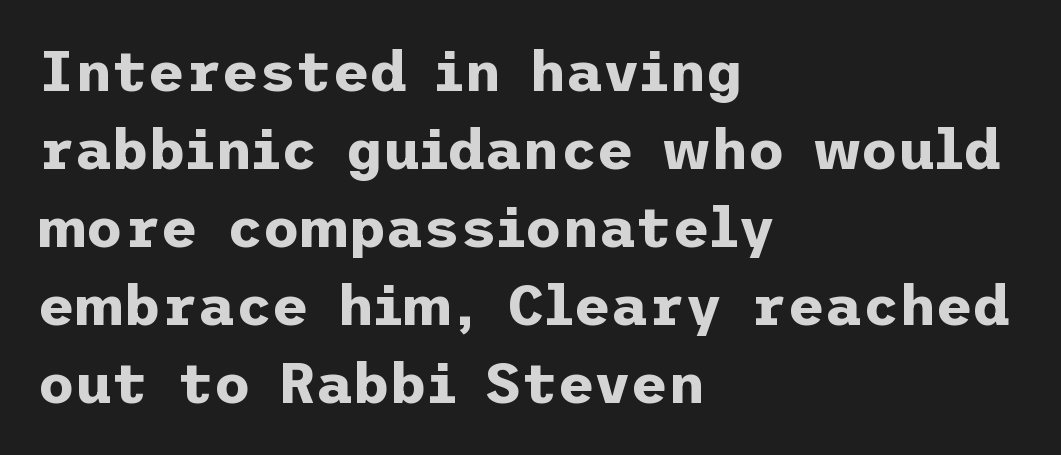
{"serif": "no", "italic": "no", "bold": "yes", "weight": "bold", "width": "normal", "stroke_contrast": "low", "x_height": "medium", "underline": "no", "align": "left", "line_spacing": "normal", "line_spacing_ratio": 1.37, "letter_spacing": "normal", "letter_spacing_em": 0.0, "glyph_px": 57}
